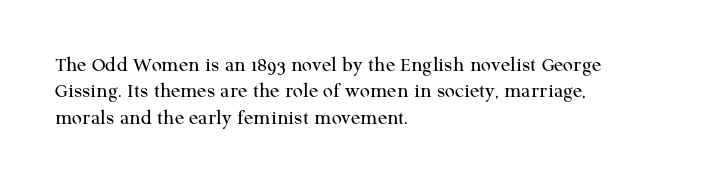
The image shows 22 px text type, upright; set left-aligned, line spacing 1.2x, normal letter spacing, not underlined.
